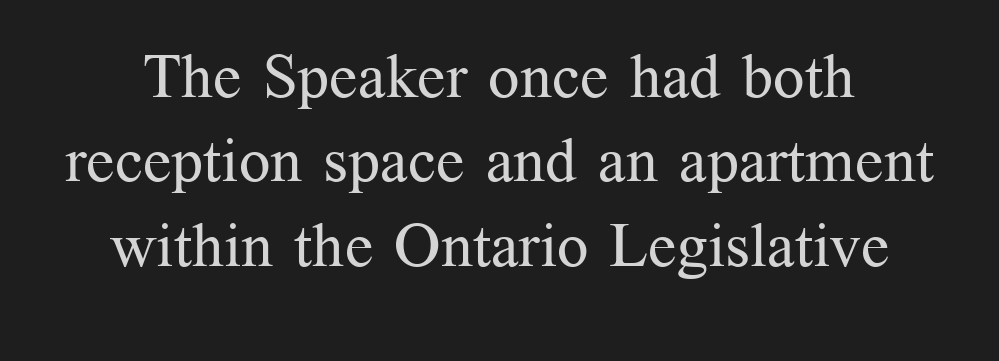
The image shows 62 px regular-weight serif type, upright; set centered, normal line spacing (1.36x), normal letter spacing, not underlined; medium stroke contrast and a medium x-height.
